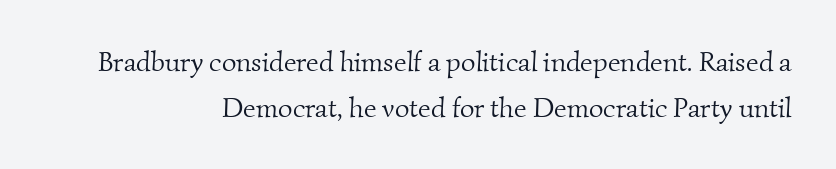
Q: Is the text bold? A: No.
Q: Is the typeface a serif or a sans-serif typeface? A: Serif.
Q: Is the text underlined? A: No.
Q: How is the paragraph aligned? A: Right-aligned.
Q: Is the spacing between letters normal or unusually wide? A: Normal.
Q: Is the spacing between lines tight, normal or loose? A: Normal.
Q: Width (condensed, normal, or wide)? A: Normal.
Q: Stroke contrast? A: Medium.
Q: x-height? A: Small.
Q: Monospaced? A: No.
